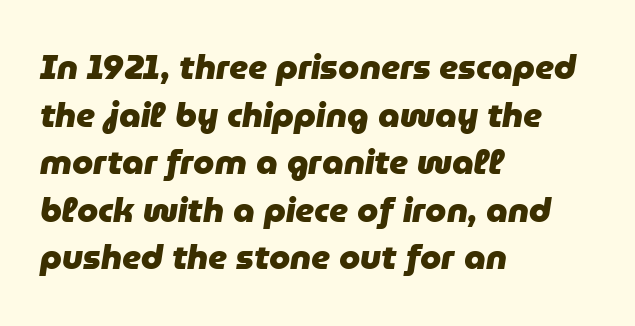
The image shows 34 px heavy type, italic (leaning right); set left-aligned, normal line spacing (1.4x), normal letter spacing, not underlined; low stroke contrast and a medium x-height.
